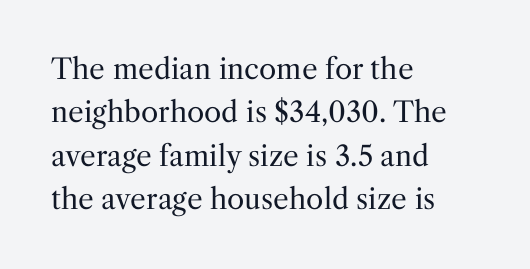
The image shows 28 px regular-weight serif type, upright; set left-aligned, normal line spacing (1.55x), normal letter spacing, not underlined; medium stroke contrast and a medium x-height.
